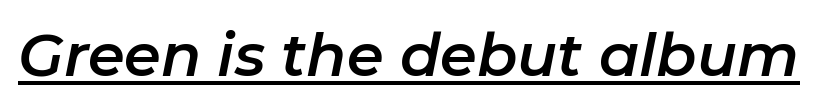
{"italic": "yes", "lean": "right", "slant_degrees": 11, "width": "normal", "stroke_contrast": "low", "x_height": "medium", "monospaced": "no", "underline": "yes", "letter_spacing": "normal", "letter_spacing_em": 0.0, "glyph_px": 59}
